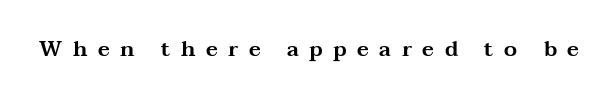
{"italic": "no", "underline": "no", "letter_spacing": "wide", "letter_spacing_em": 0.5, "glyph_px": 21}
